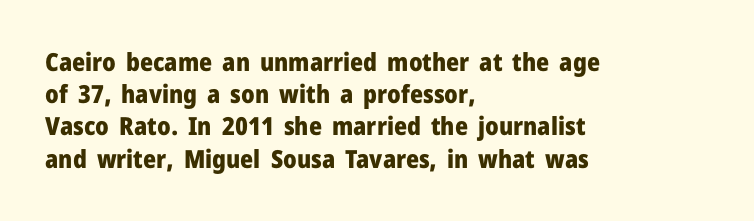
The lines sit at an ordinary, default distance from one another. Italic? Not at all — the glyphs are vertical. This rendering leaves character spacing at its baseline value. A student would call this left alignment; a typographer would say flush left, rag right.
